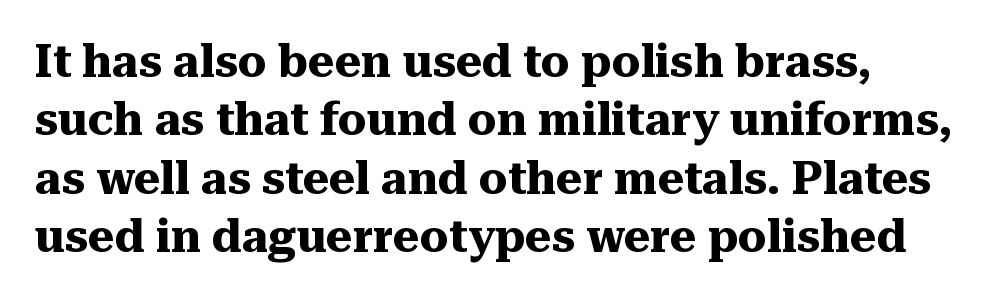
The image shows 45 px heavy serif type, upright; set left-aligned, normal line spacing (1.3x), normal letter spacing, not underlined; medium stroke contrast and a medium x-height.
